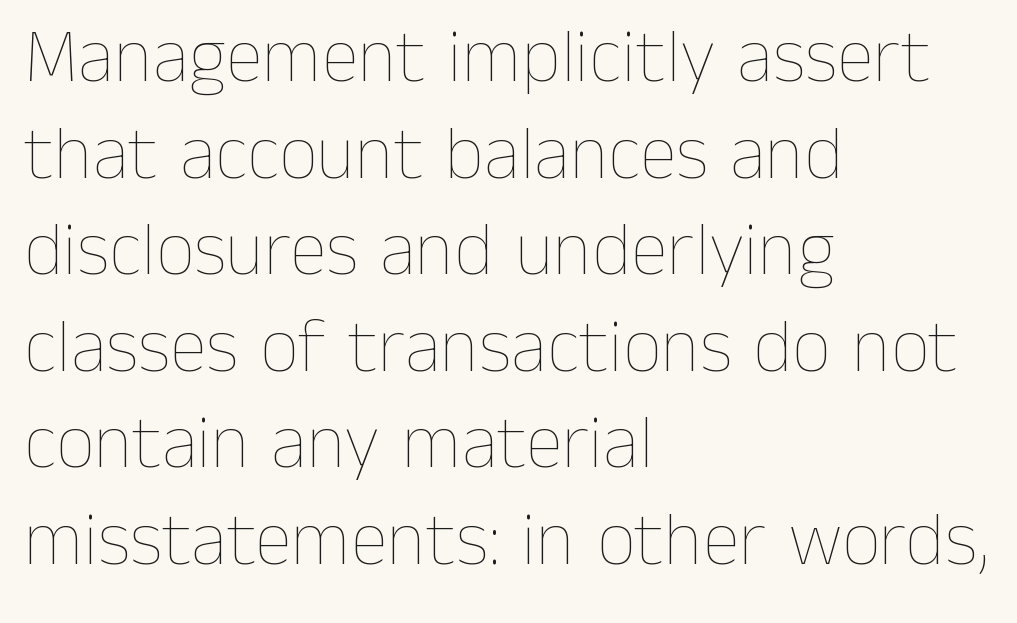
Regular leading. No chunkiness to these letters — they're not bold. Honestly, the letter spacing is just normal — you wouldn't notice it. The rag falls on the right side of this text block. The zone under the glyphs is completely vacant.
